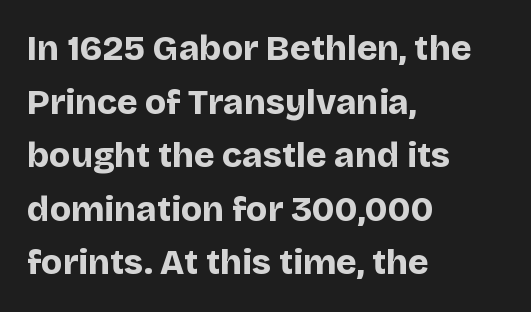
This sample keeps an unexceptional amount of space between lines. Check the space under the baseline: it is left empty. Check where the strokes stop: nothing finishes them off — pure sans. You can tell it's not italic because the verticals are truly vertical. What stands out about the letter spacing? Nothing — it is the standard amount. This is heavy type, rendered in bold.
